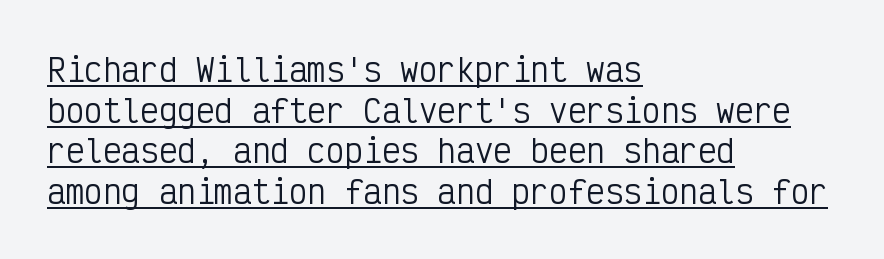
{"serif": "no", "italic": "no", "bold": "no", "weight": "regular", "width": "condensed", "stroke_contrast": "low", "x_height": "medium", "monospaced": "yes", "underline": "yes", "align": "left", "line_spacing": "normal", "line_spacing_ratio": 1.31, "letter_spacing": "normal", "letter_spacing_em": 0.0, "glyph_px": 31}
